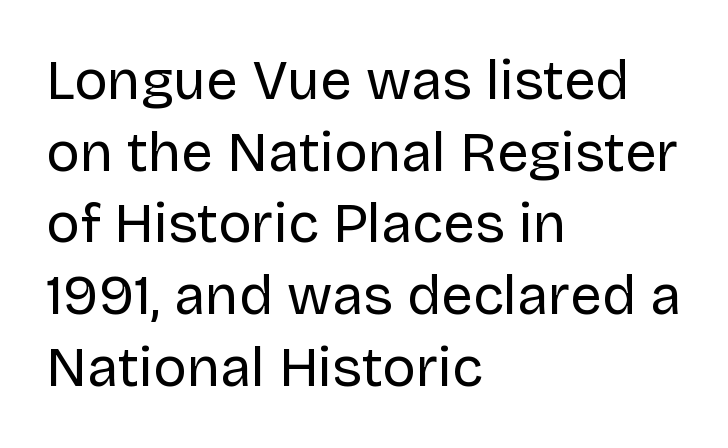
There is no visible air inserted between adjacent glyphs. Characters remain perfectly vertical along every line. Do the characters align in a grid? No, the font is proportional. Regular leading. One-word summary of the alignment: left.
